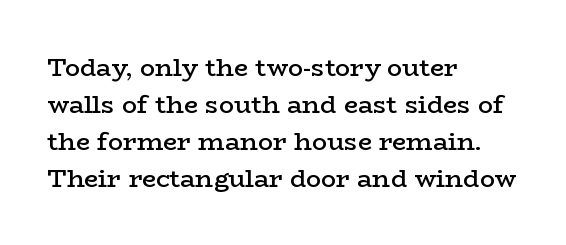
The image shows 25 px text type, upright; set left-aligned, normal line spacing (1.48x), normal letter spacing, not underlined.
